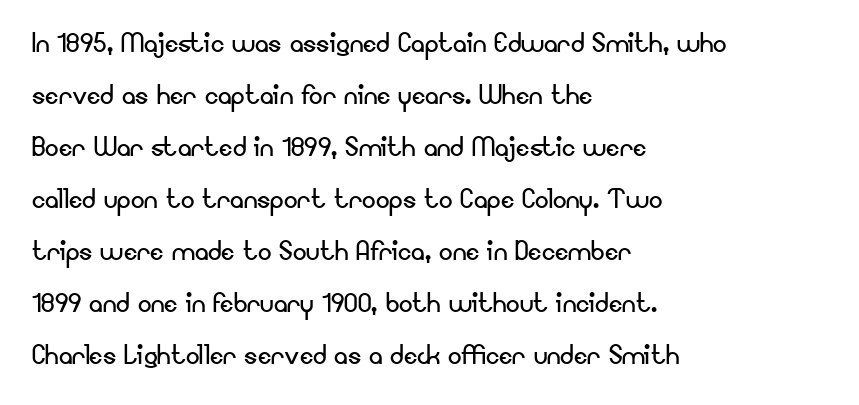
The image shows 34 px regular-weight sans-serif type, upright; set left-aligned, normal line spacing (1.53x), normal letter spacing, not underlined; low stroke contrast and a small x-height.
